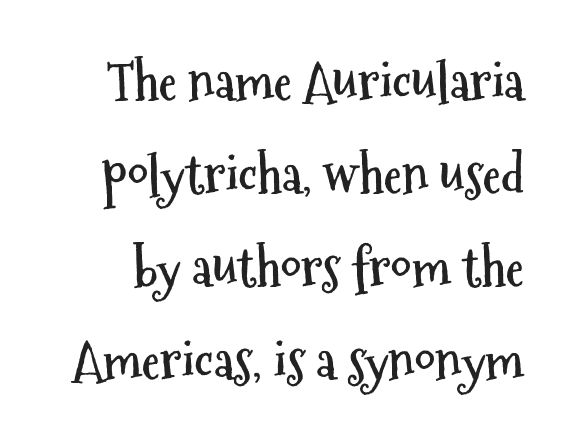
Q: Is the text bold? A: Yes.
Q: Is the text italic (slanted)? A: No, it is upright.
Q: Is the typeface a serif or a sans-serif typeface? A: Sans-serif.
Q: Is the text underlined? A: No.
Q: Is the spacing between letters normal or unusually wide? A: Normal.
Q: Width (condensed, normal, or wide)? A: Condensed.
Q: Stroke contrast? A: Medium.
Q: x-height? A: Medium.
Q: Monospaced? A: No.
